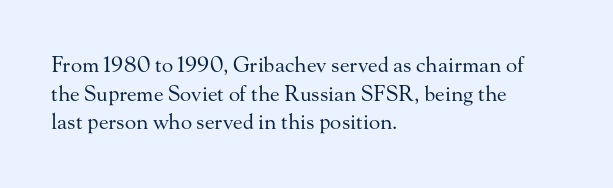
Q: Is the text bold? A: No.
Q: Is the text italic (slanted)? A: No, it is upright.
Q: Is the text underlined? A: No.
Q: How is the paragraph aligned? A: Left-aligned.
Q: Is the spacing between letters normal or unusually wide? A: Normal.
Q: Is the spacing between lines tight, normal or loose? A: Normal.
